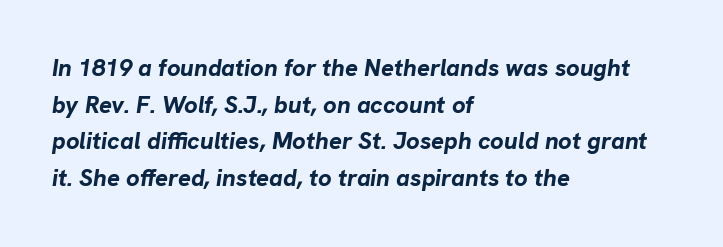
The image shows 24 px bold type, italic (leaning right); set left-aligned, normal line spacing (1.53x), normal letter spacing, not underlined.
